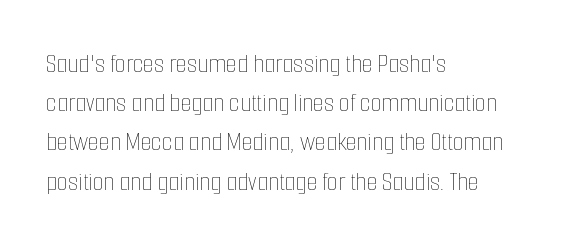
{"italic": "no", "bold": "no", "weight": "thin", "width": "condensed", "stroke_contrast": "low", "x_height": "medium", "monospaced": "no", "underline": "no", "align": "left", "line_spacing": "normal", "line_spacing_ratio": 1.4, "letter_spacing": "normal", "letter_spacing_em": 0.0, "glyph_px": 28}
